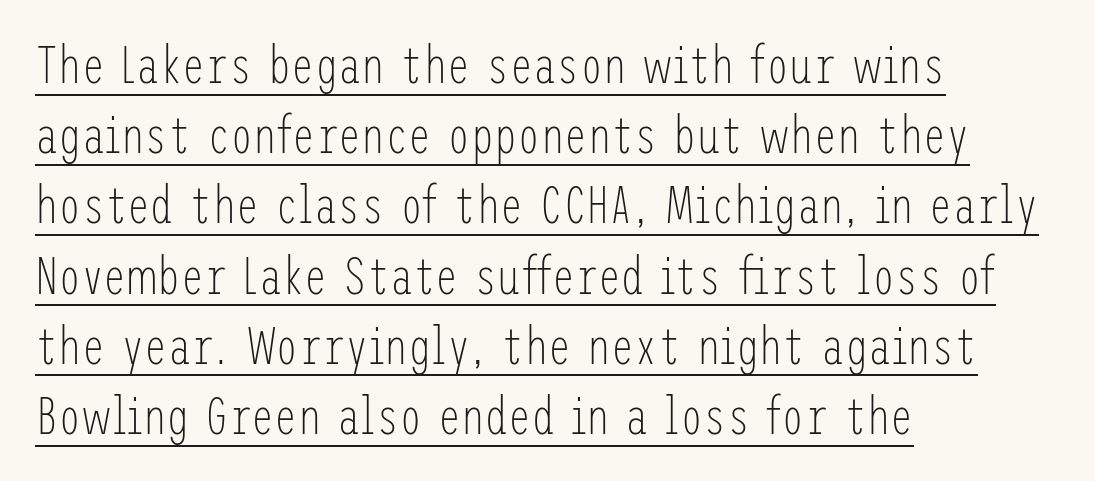
The lettering holds an erect, upright posture throughout. The horizontal fit of the characters is conventional and even. In terms of leading, this rendering sits right in the middle. A typographer would call this underscored text.
